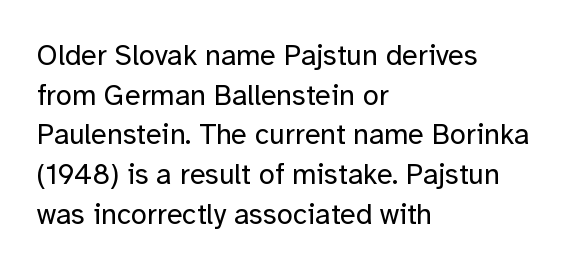
Look at the bottom of the vertical strokes: they stop flat, with no serifs. The letterforms sit shoulder to shoulder at normal distance. A classic flush-left, rag-right setting is used for this passage. Any mark beneath the type? The region is blank. Evenly set lines give the paragraph a standard silhouette.
